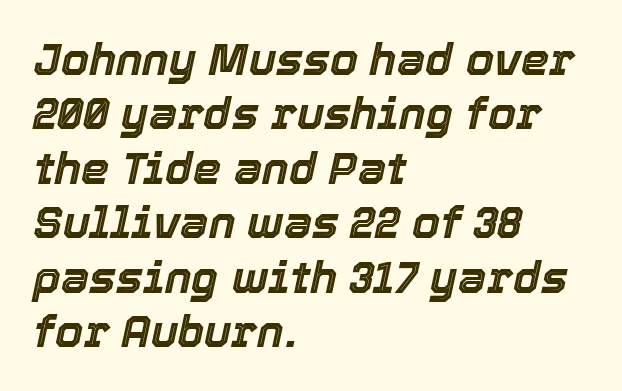
Q: Is the text italic (slanted)? A: Yes, it leans right by about 12 degrees.
Q: Is the text underlined? A: No.
Q: How is the paragraph aligned? A: Left-aligned.
Q: Is the spacing between letters normal or unusually wide? A: Normal.
Q: Width (condensed, normal, or wide)? A: Normal.
Q: x-height? A: Medium.
Q: Monospaced? A: No.
